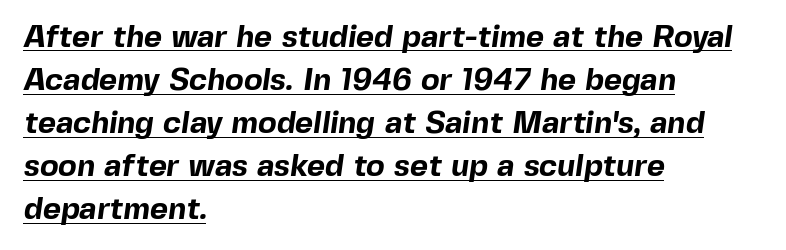
{"serif": "no", "bold": "yes", "weight": "bold", "width": "normal", "x_height": "medium", "monospaced": "no", "underline": "yes", "align": "left", "line_spacing": "normal", "line_spacing_ratio": 1.39, "letter_spacing": "normal", "letter_spacing_em": 0.0, "glyph_px": 31}
